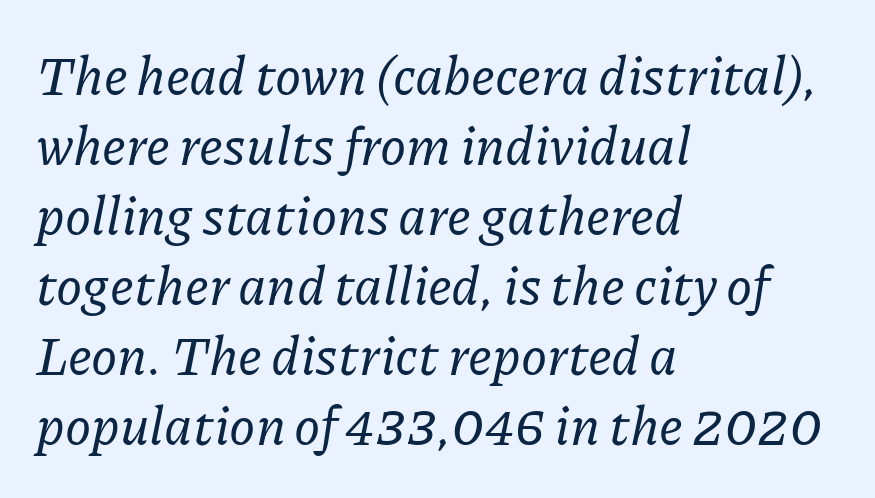
The image shows 53 px serif type, italic (leaning right); set left-aligned, normal line spacing (1.32x), normal letter spacing, not underlined; low stroke contrast and a medium x-height.
